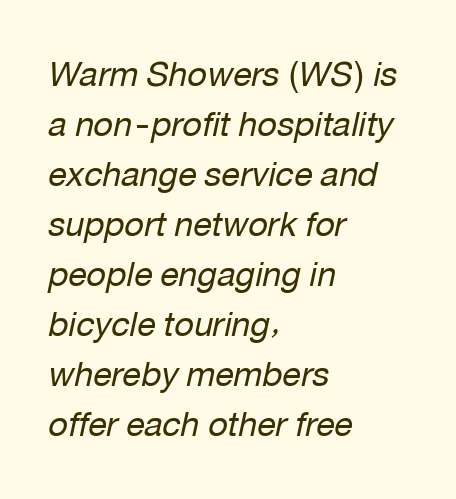
Q: Is the text bold? A: No.
Q: Is the text italic (slanted)? A: Yes, it leans right by about 12 degrees.
Q: Is the text underlined? A: No.
Q: How is the paragraph aligned? A: Left-aligned.
Q: Is the spacing between letters normal or unusually wide? A: Normal.
Q: Is the spacing between lines tight, normal or loose? A: Normal.
Q: Width (condensed, normal, or wide)? A: Normal.
Q: Stroke contrast? A: Low.
Q: x-height? A: Medium.
Q: Monospaced? A: No.
